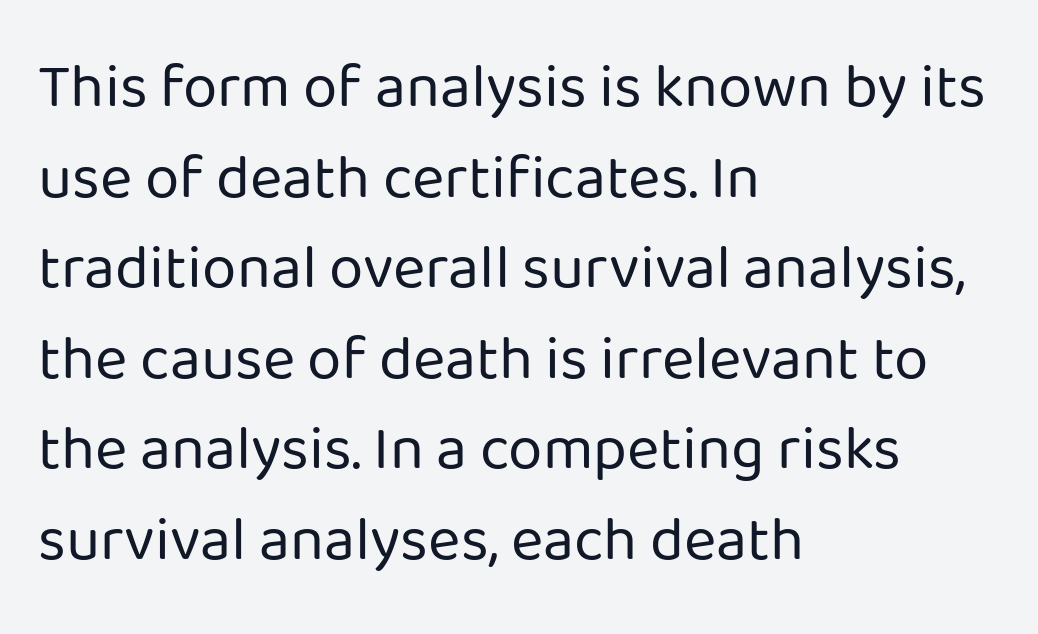
The image shows 62 px regular-weight sans-serif type, upright; set left-aligned, normal line spacing (1.46x), normal letter spacing, not underlined; low stroke contrast and a medium x-height.
